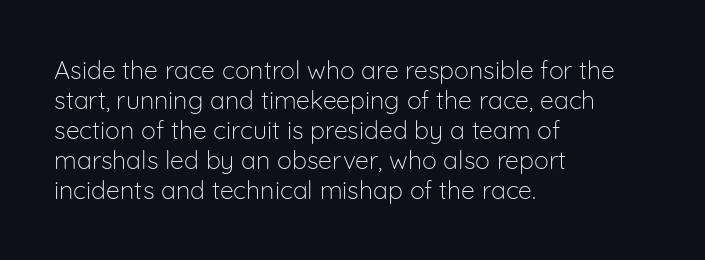
Q: Is the text bold? A: No.
Q: Is the text italic (slanted)? A: No, it is upright.
Q: Is the text underlined? A: No.
Q: How is the paragraph aligned? A: Left-aligned.
Q: Is the spacing between letters normal or unusually wide? A: Normal.
